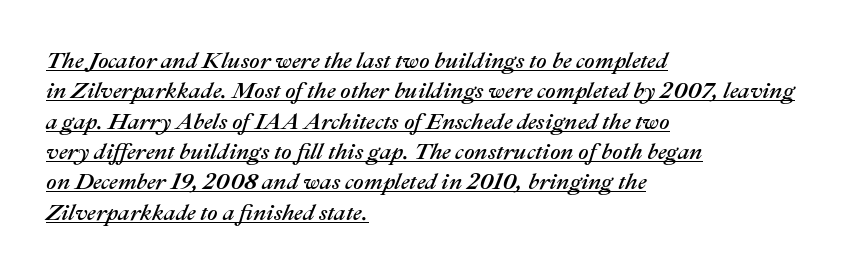
Which margin do the lines hug? The left one — the right edge is uneven. If you drew a line through each stem, it would be angled. The rendering uses a moderate line-height, typical for paragraphs. This sample carries an underscore along the baseline area. Students, note that the glyphs here touch the page at normal intervals.
